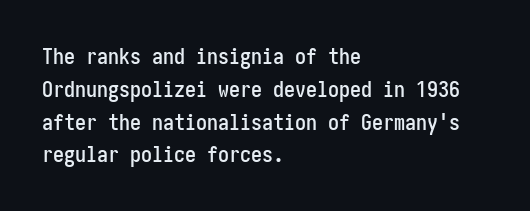
The specimen omits any rule beneath the text block's lines. Is the letter spacing exaggerated? No — it looks like the ordinary default. The typography opts for an upright posture over an oblique one. The rag falls on the right side of this text block. Baseline-to-baseline distance is the conventional proportion of letter height.
